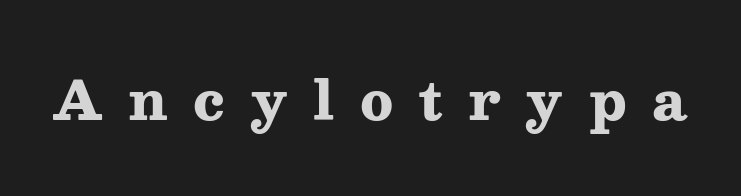
Q: Is the text bold? A: Yes.
Q: Is the text italic (slanted)? A: No, it is upright.
Q: Is the typeface a serif or a sans-serif typeface? A: Serif.
Q: Is the text underlined? A: No.
Q: Is the spacing between letters normal or unusually wide? A: Unusually wide.
Q: Width (condensed, normal, or wide)? A: Wide.
Q: Stroke contrast? A: Medium.
Q: x-height? A: Medium.
Q: Monospaced? A: No.
